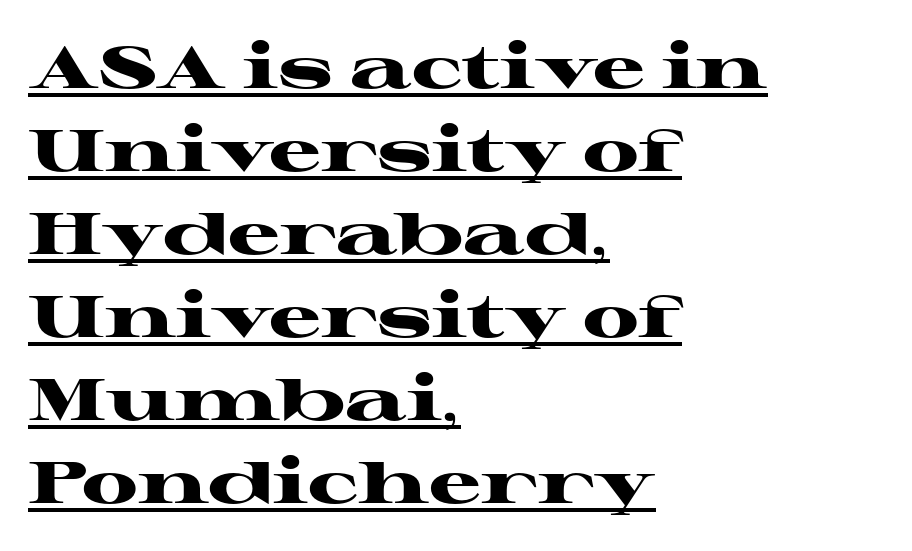
Q: Is the text bold? A: Yes.
Q: Is the text italic (slanted)? A: No, it is upright.
Q: Is the typeface a serif or a sans-serif typeface? A: Serif.
Q: Is the text underlined? A: Yes.
Q: How is the paragraph aligned? A: Left-aligned.
Q: Is the spacing between letters normal or unusually wide? A: Normal.
Q: Is the spacing between lines tight, normal or loose? A: Normal.
Q: Width (condensed, normal, or wide)? A: Wide.
Q: Stroke contrast? A: High.
Q: x-height? A: Medium.
Q: Monospaced? A: No.
